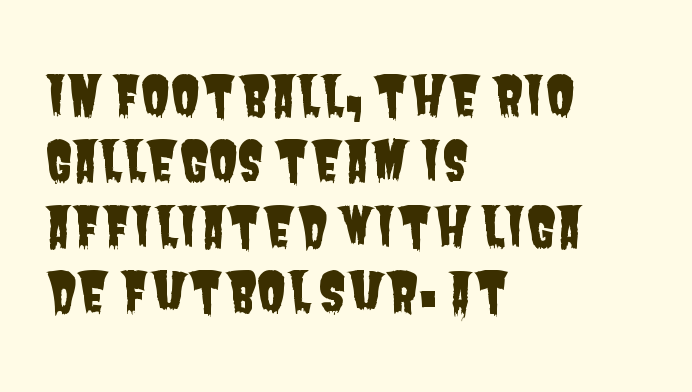
Q: Is the typeface a serif or a sans-serif typeface? A: Sans-serif.
Q: Is the text underlined? A: No.
Q: How is the paragraph aligned? A: Left-aligned.
Q: Is the spacing between letters normal or unusually wide? A: Normal.
Q: Width (condensed, normal, or wide)? A: Condensed.
Q: Stroke contrast? A: Low.
Q: x-height? A: Large.
Q: Monospaced? A: No.
